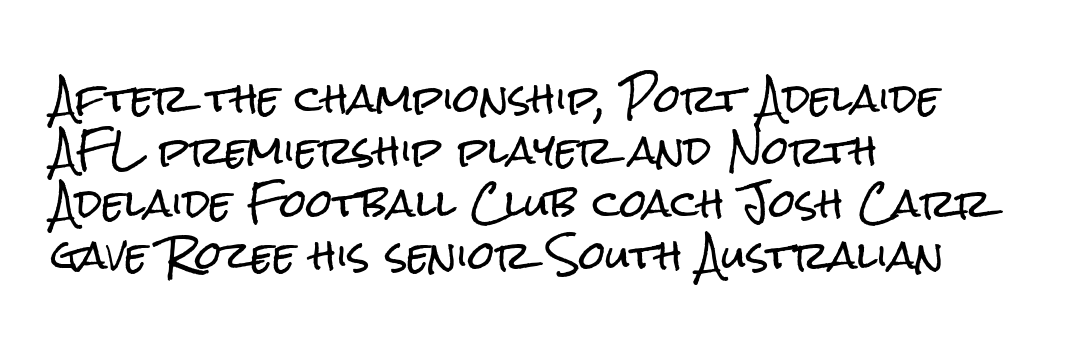
{"serif": "no", "italic": "no", "width": "condensed", "stroke_contrast": "low", "x_height": "medium", "monospaced": "no", "underline": "no", "align": "left", "line_spacing": "normal", "line_spacing_ratio": 1.38, "letter_spacing": "normal", "letter_spacing_em": 0.0, "glyph_px": 38}
